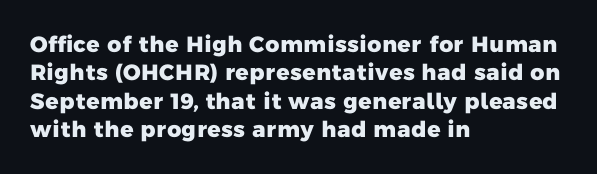
The passage shown stacks its lines at a standard gap. Does extra space separate the letters? No, they use regular spacing. Is the type bold? Yes — the strokes are clearly thick and heavy. Underline: absent. Reading down the block, your eye returns to a fixed left position each line.
